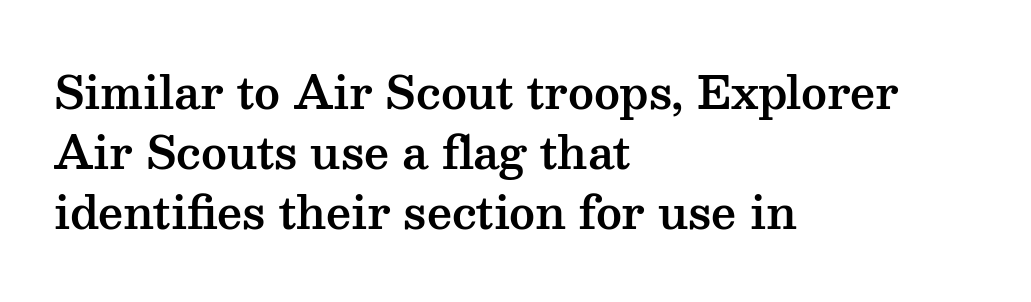
The characters display serif detailing at their extremities. The strip under each line holds only bare page. A typesetter would mark this as roman, not italic. This block has exactly the height ordinary leading produces. Compared with a centered layout, this one pins lines to the left instead. There is no visible air inserted between adjacent glyphs.
